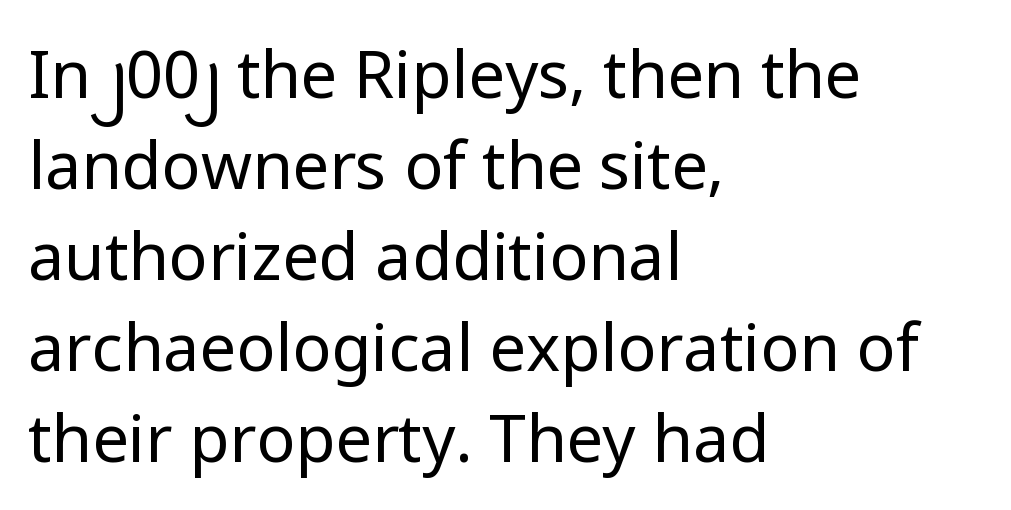
Q: Is the text bold? A: No.
Q: Is the text italic (slanted)? A: No, it is upright.
Q: Is the typeface a serif or a sans-serif typeface? A: Sans-serif.
Q: Is the text underlined? A: No.
Q: How is the paragraph aligned? A: Left-aligned.
Q: Is the spacing between letters normal or unusually wide? A: Normal.
Q: Is the spacing between lines tight, normal or loose? A: Normal.
Q: Width (condensed, normal, or wide)? A: Normal.
Q: Stroke contrast? A: Low.
Q: x-height? A: Medium.
Q: Monospaced? A: No.
